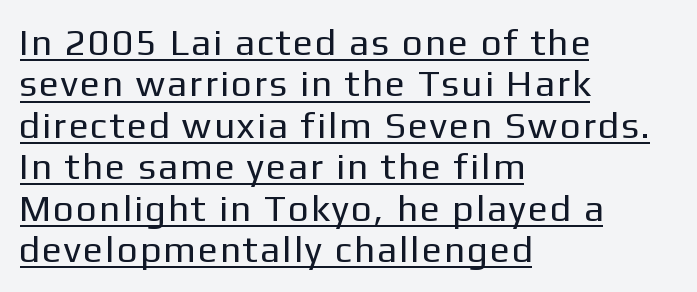
The image shows 37 px regular-weight sans-serif type, upright; set left-aligned, tight line spacing (1.12x), underlined; low stroke contrast and a medium x-height.
